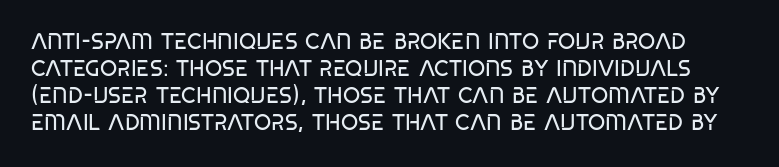
Q: Is the text bold? A: No.
Q: Is the text underlined? A: No.
Q: Is the spacing between letters normal or unusually wide? A: Normal.
